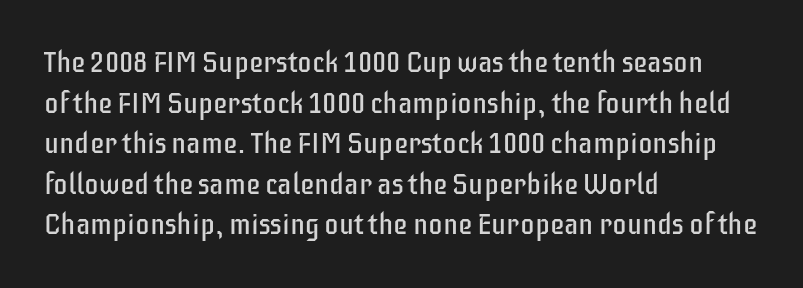
If you drew a ruler down the left edge, every line would touch it. Does the lettering tilt? It doesn't — this is upright. Letters rest on an invisible, unmarked baseline. Letter spacing: default.
